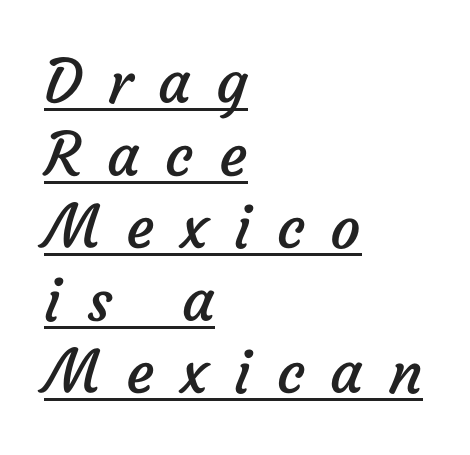
Q: Is the text bold? A: No.
Q: Is the typeface a serif or a sans-serif typeface? A: Sans-serif.
Q: Is the text underlined? A: Yes.
Q: How is the paragraph aligned? A: Left-aligned.
Q: Is the spacing between letters normal or unusually wide? A: Unusually wide.
Q: Width (condensed, normal, or wide)? A: Normal.
Q: Stroke contrast? A: Low.
Q: x-height? A: Medium.
Q: Monospaced? A: No.
